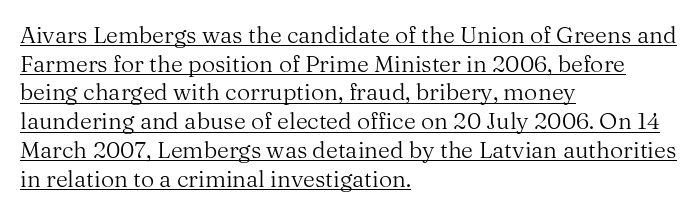
Q: Is the text bold? A: No.
Q: Is the text italic (slanted)? A: No, it is upright.
Q: Is the text underlined? A: Yes.
Q: How is the paragraph aligned? A: Left-aligned.
Q: Is the spacing between letters normal or unusually wide? A: Normal.
Q: Is the spacing between lines tight, normal or loose? A: Normal.
